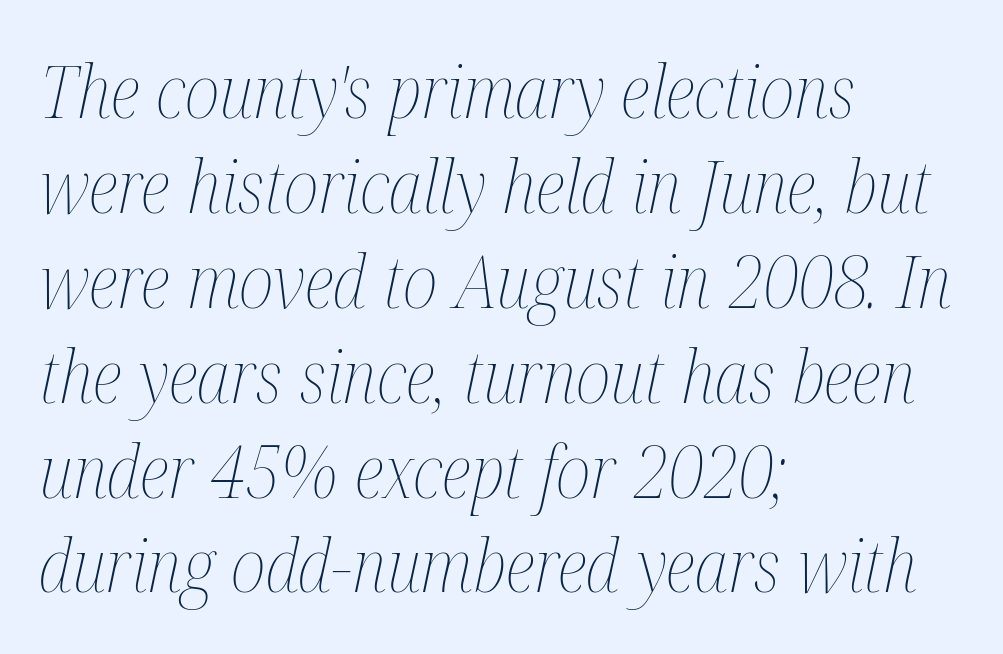
{"italic": "yes", "lean": "right", "slant_degrees": 12, "bold": "no", "weight": "thin", "width": "condensed", "stroke_contrast": "medium", "x_height": "medium", "monospaced": "no", "underline": "no", "align": "left", "line_spacing": "normal", "line_spacing_ratio": 1.3, "letter_spacing": "normal", "letter_spacing_em": 0.0, "glyph_px": 73}
